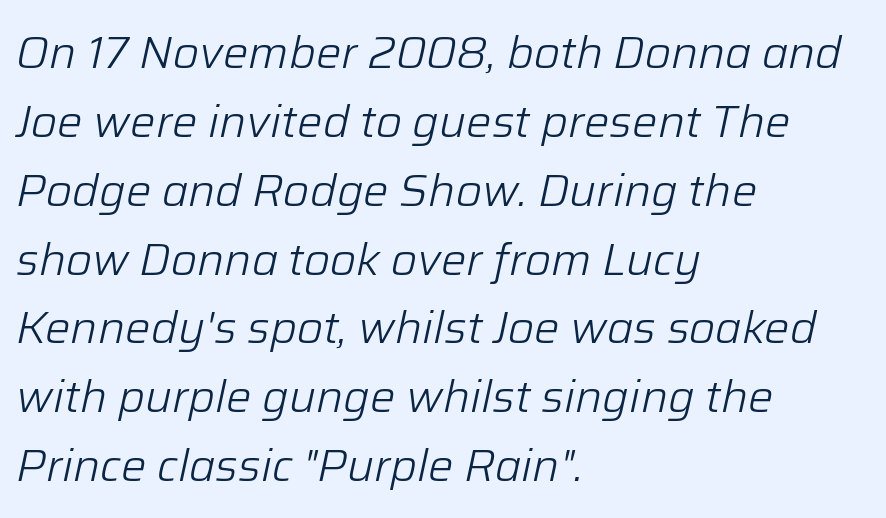
Vertical stems look standard width or narrower in stroke. Does the leading feel generous? No, just average. The tracking reads as untouched default to a designer's eye. This sample is left-justified, so line endings fall wherever the words run out. Descenders hang freely into open space. A typesetter would mark this as italic.
